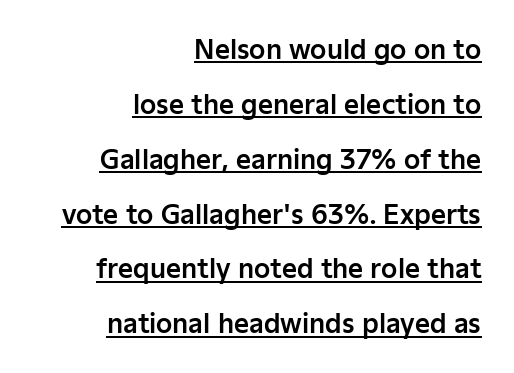
{"italic": "no", "underline": "yes", "align": "right", "line_spacing": "loose", "line_spacing_ratio": 2.11, "letter_spacing": "normal", "letter_spacing_em": 0.0, "glyph_px": 26}
